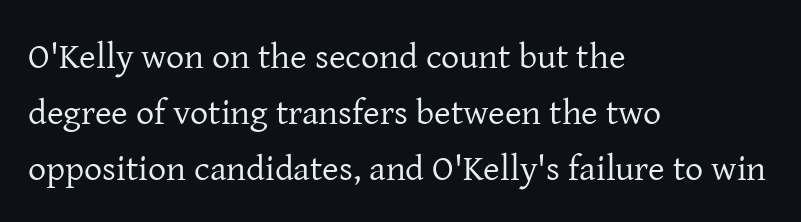
The zone under the glyphs is completely vacant. Unlike a clean sans, this face finishes its strokes with serifs. Varying glyph widths throughout — classic text-font behaviour. The typesetter chose a ragged-right arrangement here. Is the letter spacing exaggerated? No — it looks like the ordinary default.
